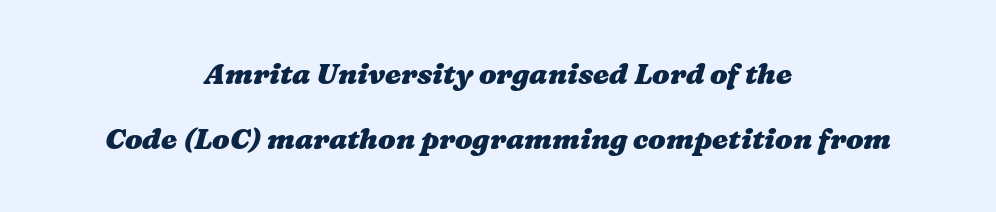
This rendering leaves character spacing at its baseline value. Bold? Absolutely — the strokes are thick and heavy. Centered paragraph, ragged on both sides. Compared with typical paragraphs, the rows here are farther apart. The space beneath each line is pristine and unruled.
